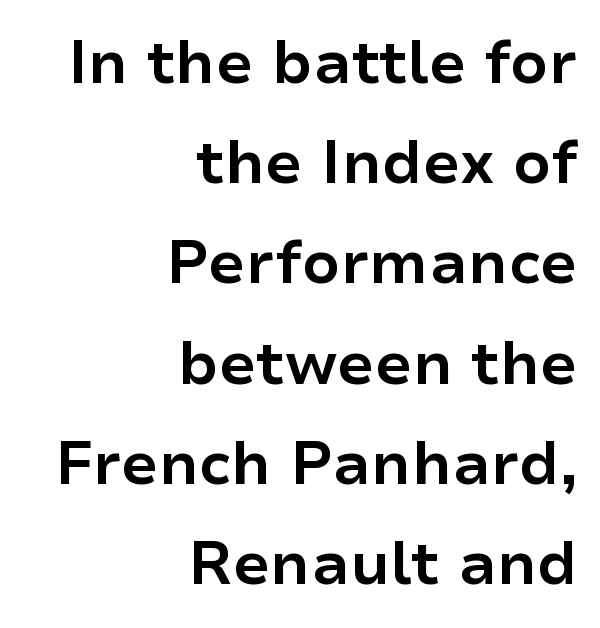
Q: Is the text bold? A: Yes.
Q: Is the text italic (slanted)? A: No, it is upright.
Q: Is the typeface a serif or a sans-serif typeface? A: Sans-serif.
Q: Is the text underlined? A: No.
Q: How is the paragraph aligned? A: Right-aligned.
Q: Is the spacing between letters normal or unusually wide? A: Normal.
Q: Is the spacing between lines tight, normal or loose? A: Normal.
Q: Width (condensed, normal, or wide)? A: Normal.
Q: Stroke contrast? A: Low.
Q: x-height? A: Medium.
Q: Monospaced? A: No.
